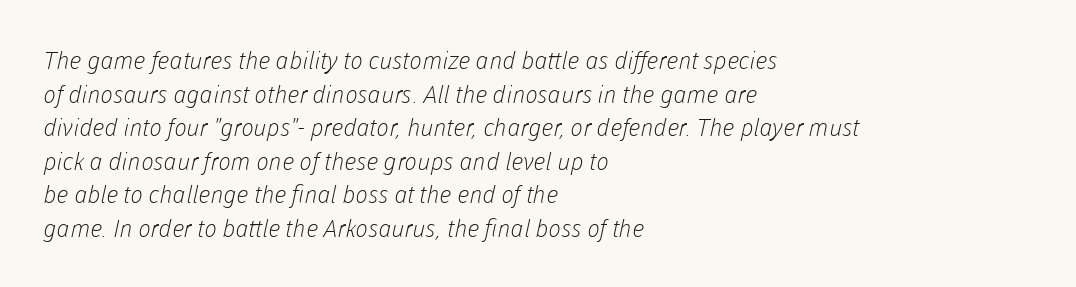
The image shows 24 px text type; set left-aligned, normal line spacing (1.4x), normal letter spacing, not underlined.
